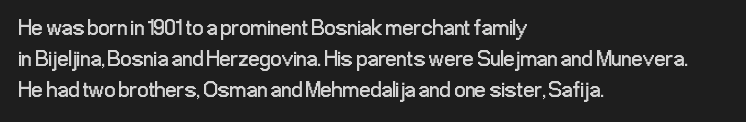
{"italic": "no", "bold": "no", "underline": "no", "align": "left", "line_spacing": "normal", "line_spacing_ratio": 1.42, "letter_spacing": "normal", "letter_spacing_em": 0.0, "glyph_px": 22}
